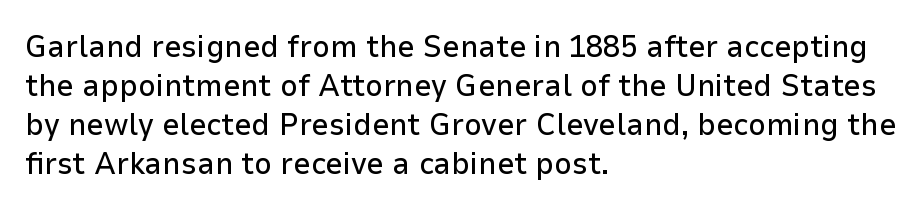
Q: Is the text italic (slanted)? A: No, it is upright.
Q: Is the typeface a serif or a sans-serif typeface? A: Sans-serif.
Q: Is the text underlined? A: No.
Q: How is the paragraph aligned? A: Left-aligned.
Q: Is the spacing between letters normal or unusually wide? A: Normal.
Q: Is the spacing between lines tight, normal or loose? A: Normal.
Q: Width (condensed, normal, or wide)? A: Normal.
Q: Stroke contrast? A: Low.
Q: x-height? A: Medium.
Q: Monospaced? A: No.
